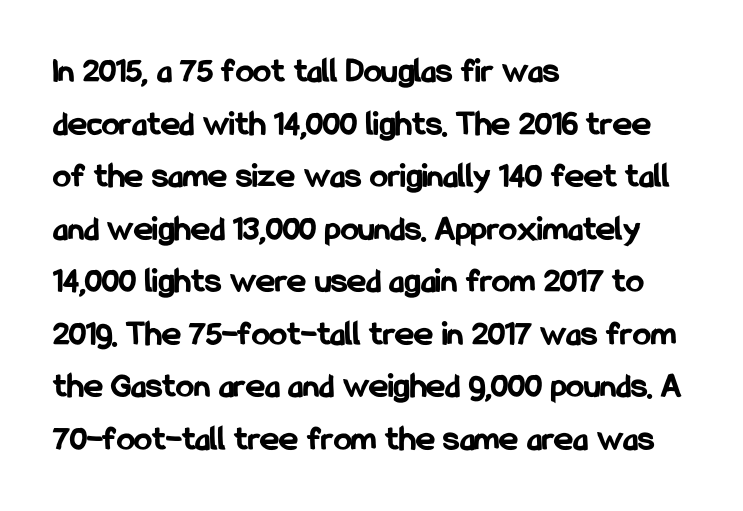
Q: Is the text bold? A: Yes.
Q: Is the text italic (slanted)? A: No, it is upright.
Q: Is the typeface a serif or a sans-serif typeface? A: Sans-serif.
Q: Is the text underlined? A: No.
Q: How is the paragraph aligned? A: Left-aligned.
Q: Is the spacing between letters normal or unusually wide? A: Normal.
Q: Is the spacing between lines tight, normal or loose? A: Normal.
Q: Width (condensed, normal, or wide)? A: Condensed.
Q: Stroke contrast? A: Low.
Q: x-height? A: Medium.
Q: Monospaced? A: No.
